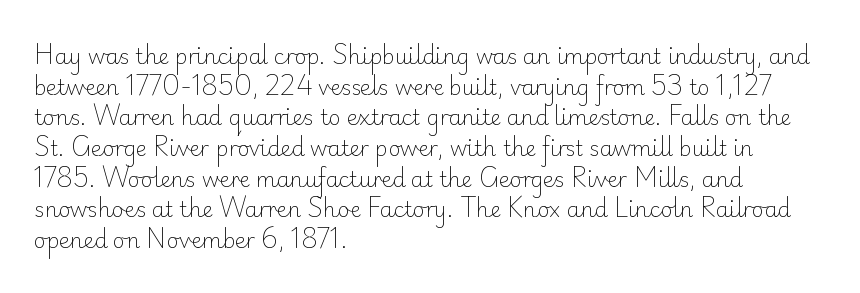
Q: Is the text bold? A: No.
Q: Is the text italic (slanted)? A: No, it is upright.
Q: Is the text underlined? A: No.
Q: How is the paragraph aligned? A: Left-aligned.
Q: Is the spacing between letters normal or unusually wide? A: Normal.
Q: Is the spacing between lines tight, normal or loose? A: Normal.
